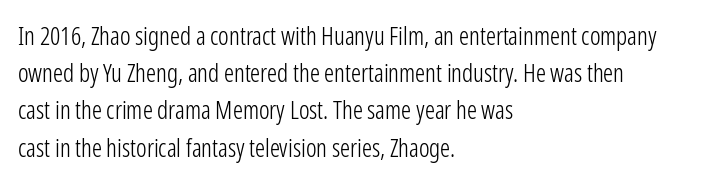
Q: Is the text bold? A: No.
Q: Is the text italic (slanted)? A: No, it is upright.
Q: Is the text underlined? A: No.
Q: How is the paragraph aligned? A: Left-aligned.
Q: Is the spacing between letters normal or unusually wide? A: Normal.
Q: Is the spacing between lines tight, normal or loose? A: Normal.
